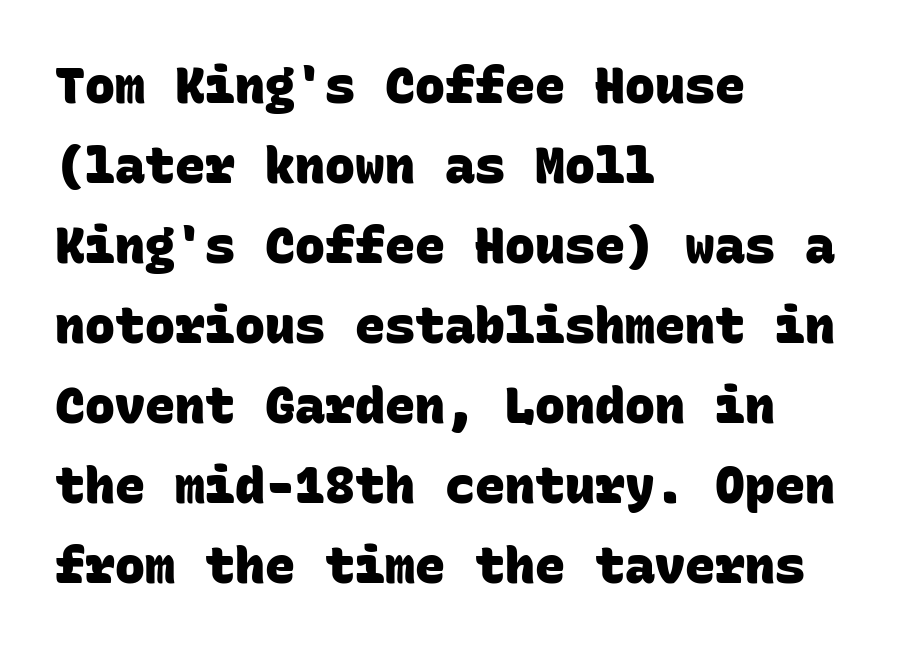
Lines of text with bare space underneath. All the whitespace from short lines collects on the right. Strong, thick strokes mark this as bold type. Think of a typewriter: that constant character pitch is what you see here.
